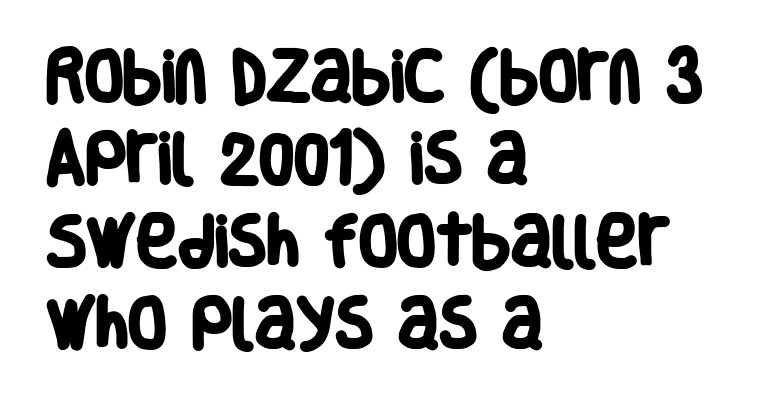
{"serif": "no", "bold": "yes", "weight": "heavy", "width": "condensed", "stroke_contrast": "low", "x_height": "large", "monospaced": "no", "underline": "no", "align": "left", "line_spacing": "normal", "line_spacing_ratio": 1.47, "letter_spacing": "normal", "letter_spacing_em": 0.0, "glyph_px": 56}
